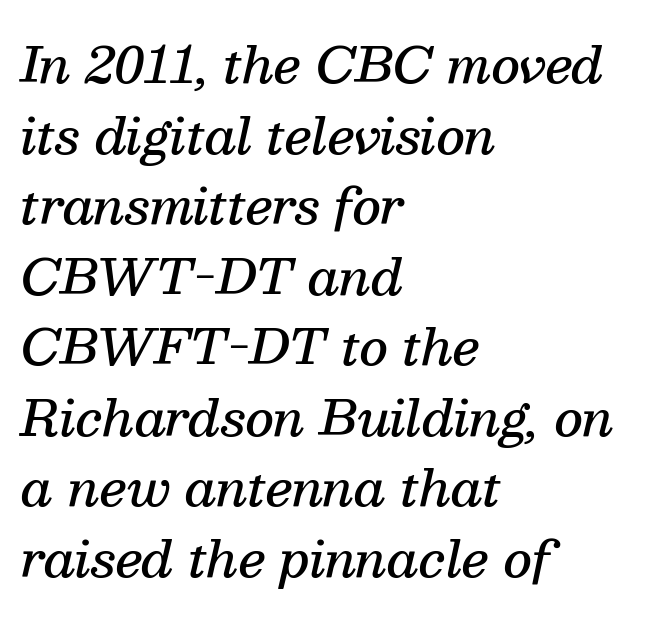
Q: Is the text bold? A: Semi-bold.
Q: Is the text italic (slanted)? A: Yes, it leans right by about 13 degrees.
Q: Is the typeface a serif or a sans-serif typeface? A: Serif.
Q: Is the text underlined? A: No.
Q: How is the paragraph aligned? A: Left-aligned.
Q: Is the spacing between letters normal or unusually wide? A: Normal.
Q: Is the spacing between lines tight, normal or loose? A: Normal.
Q: Width (condensed, normal, or wide)? A: Normal.
Q: Stroke contrast? A: Medium.
Q: x-height? A: Medium.
Q: Monospaced? A: No.
